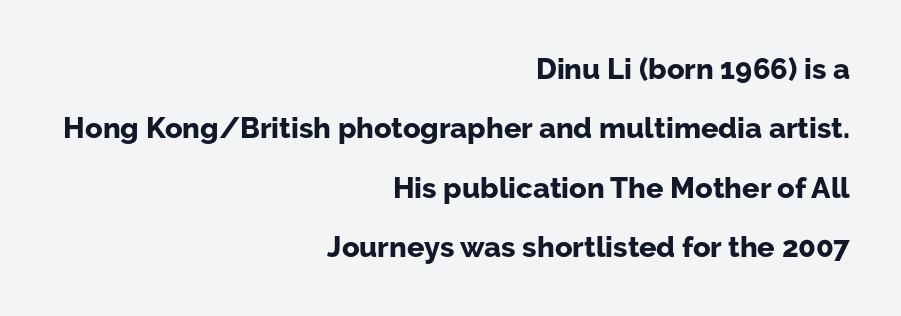
Q: Is the text bold? A: Yes.
Q: Is the text italic (slanted)? A: No, it is upright.
Q: Is the typeface a serif or a sans-serif typeface? A: Sans-serif.
Q: Is the text underlined? A: No.
Q: How is the paragraph aligned? A: Right-aligned.
Q: Is the spacing between letters normal or unusually wide? A: Normal.
Q: Is the spacing between lines tight, normal or loose? A: Loose.
Q: Width (condensed, normal, or wide)? A: Normal.
Q: Stroke contrast? A: Low.
Q: x-height? A: Medium.
Q: Monospaced? A: No.
